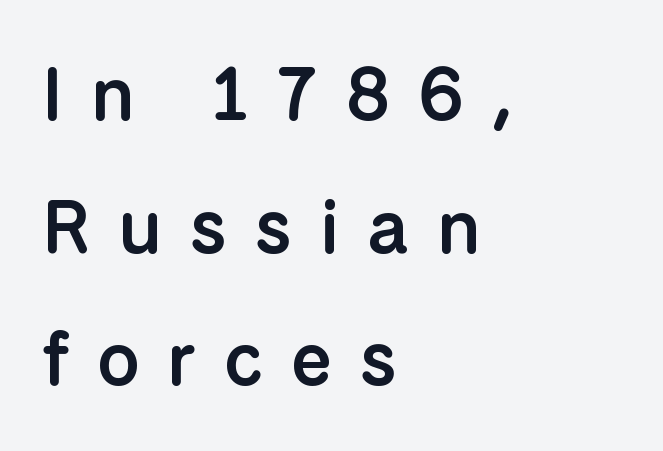
Spacing verdict: proportional, widths tailored to each character. Posture: vertical. Observe the absence of serifs on each vertical stroke in this sample. Casual observation: everything's shoved over to the left. Typographic density is moderately raised because the face is semibold. The string is rendered with underlining switched off.
